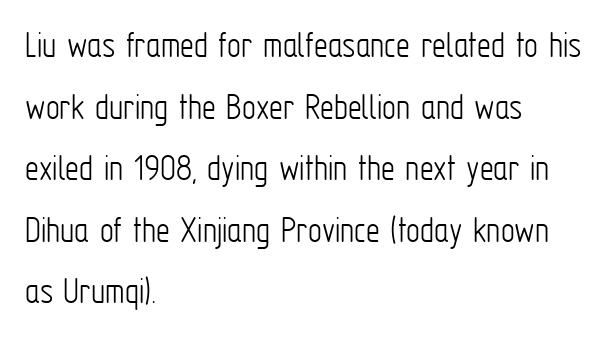
{"serif": "no", "italic": "no", "bold": "no", "weight": "light", "width": "condensed", "stroke_contrast": "low", "x_height": "medium", "monospaced": "no", "underline": "no", "align": "left", "line_spacing": "normal", "line_spacing_ratio": 1.58, "letter_spacing": "normal", "letter_spacing_em": 0.0, "glyph_px": 39}
